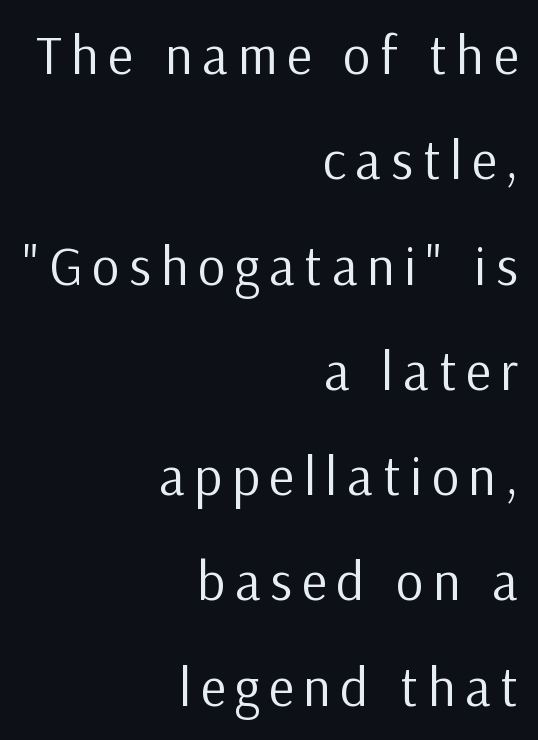
The image shows 54 px regular-weight sans-serif type, upright; set right-aligned, loose line spacing (1.95x), not underlined; low stroke contrast and a medium x-height.
